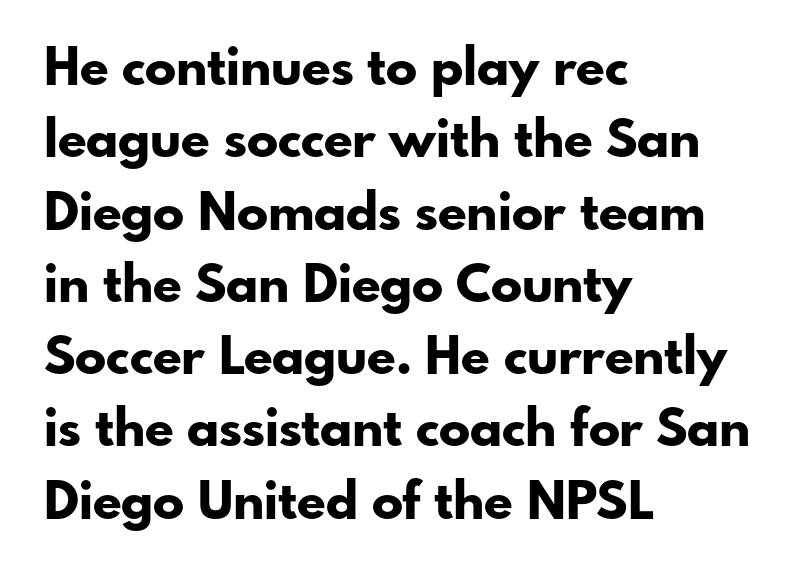
The face used here is proportionally spaced, like ordinary book or web type. The baseline area is clear. A classic flush-left, rag-right setting is used for this passage. These lines keep a tight, regular rhythm from letter to letter. These words are printed bold, with thick strokes throughout. No feet cap the strokes, marking this as sans-serif type.
